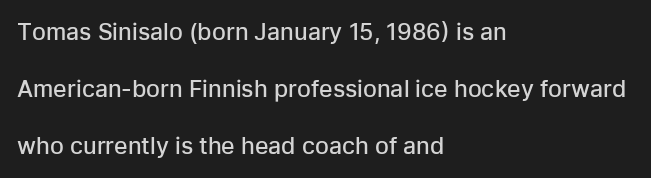
Q: Is the text bold? A: Semi-bold.
Q: Is the text italic (slanted)? A: No, it is upright.
Q: Is the text underlined? A: No.
Q: How is the paragraph aligned? A: Left-aligned.
Q: Is the spacing between letters normal or unusually wide? A: Normal.
Q: Is the spacing between lines tight, normal or loose? A: Loose.
